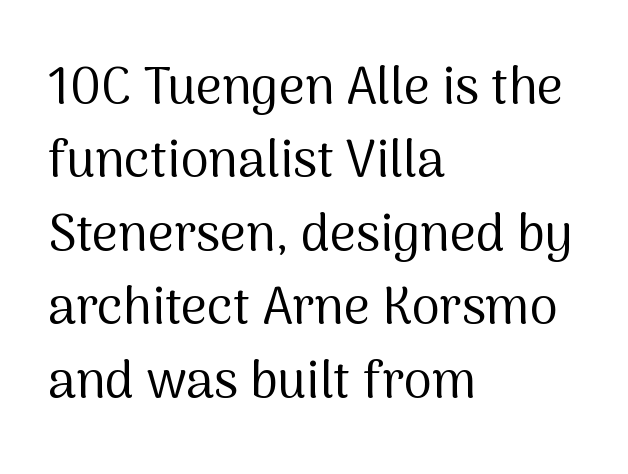
Q: Is the text bold? A: No.
Q: Is the text italic (slanted)? A: No, it is upright.
Q: Is the typeface a serif or a sans-serif typeface? A: Sans-serif.
Q: Is the text underlined? A: No.
Q: How is the paragraph aligned? A: Left-aligned.
Q: Is the spacing between letters normal or unusually wide? A: Normal.
Q: Is the spacing between lines tight, normal or loose? A: Normal.
Q: Width (condensed, normal, or wide)? A: Normal.
Q: Stroke contrast? A: Medium.
Q: x-height? A: Medium.
Q: Monospaced? A: No.
